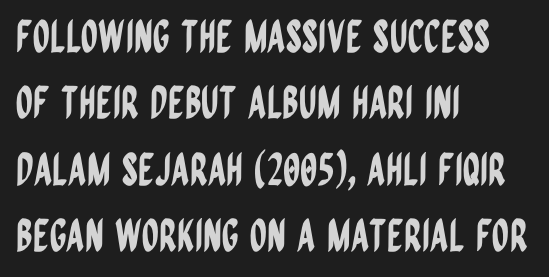
Q: Is the text italic (slanted)? A: No, it is upright.
Q: Is the typeface a serif or a sans-serif typeface? A: Sans-serif.
Q: Is the text underlined? A: No.
Q: How is the paragraph aligned? A: Left-aligned.
Q: Is the spacing between letters normal or unusually wide? A: Normal.
Q: Is the spacing between lines tight, normal or loose? A: Normal.
Q: Width (condensed, normal, or wide)? A: Condensed.
Q: Stroke contrast? A: Low.
Q: x-height? A: Large.
Q: Monospaced? A: No.
